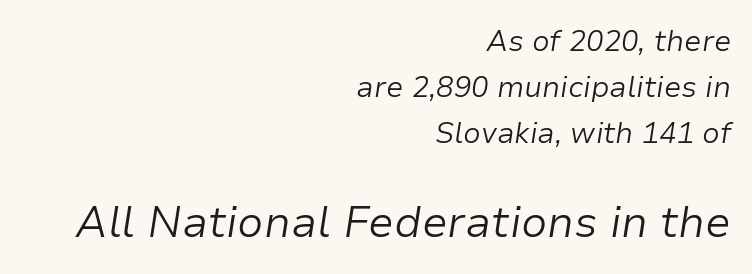
Q: Is the text bold? A: No.
Q: Is the text italic (slanted)? A: Yes, it leans right by about 9 degrees.
Q: Is the text underlined? A: No.
Q: How is the paragraph aligned? A: Right-aligned.
Q: Is the spacing between letters normal or unusually wide? A: Normal.
Q: Is the spacing between lines tight, normal or loose? A: Normal.
Q: Which block of text is set in a larger size, the first (top) or the second (bottom)? A: The second (bottom) one.
Q: Width (condensed, normal, or wide)? A: Normal.
Q: Stroke contrast? A: Low.
Q: x-height? A: Medium.
Q: Monospaced? A: No.
